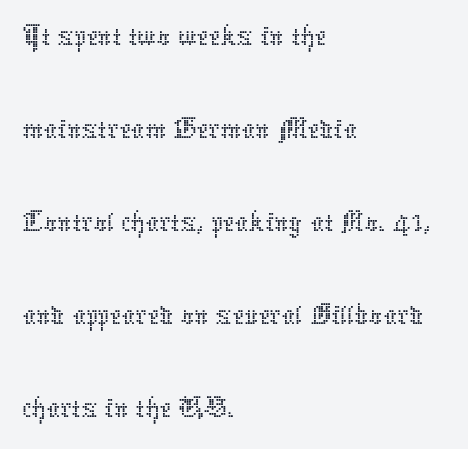
Proportional: the letters do not fall into vertical columns. The strokes carry an ordinary text weight at most. These lines stack with their left ends in a neat column. Inter-character spacing is left at the font's built-in metrics. It's the straight-up-and-down kind of type.
